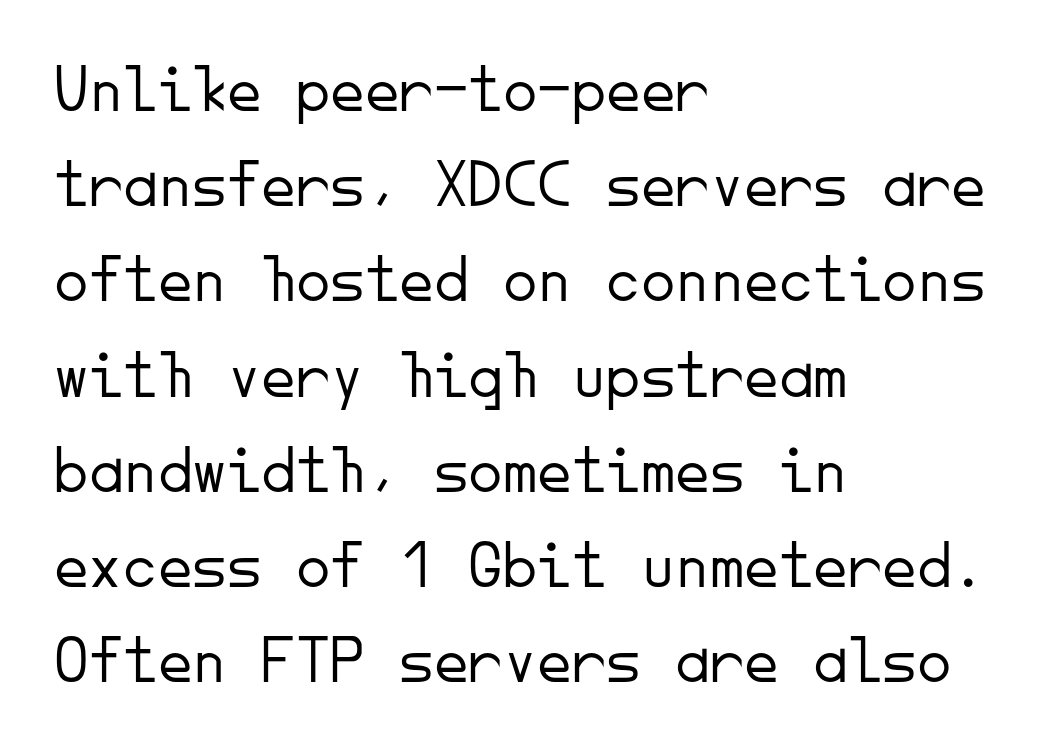
Q: Is the text bold? A: No.
Q: Is the text italic (slanted)? A: No, it is upright.
Q: Is the typeface a serif or a sans-serif typeface? A: Sans-serif.
Q: Is the text underlined? A: No.
Q: How is the paragraph aligned? A: Left-aligned.
Q: Is the spacing between letters normal or unusually wide? A: Normal.
Q: Is the spacing between lines tight, normal or loose? A: Normal.
Q: Width (condensed, normal, or wide)? A: Normal.
Q: Stroke contrast? A: Low.
Q: x-height? A: Small.
Q: Monospaced? A: Yes.
